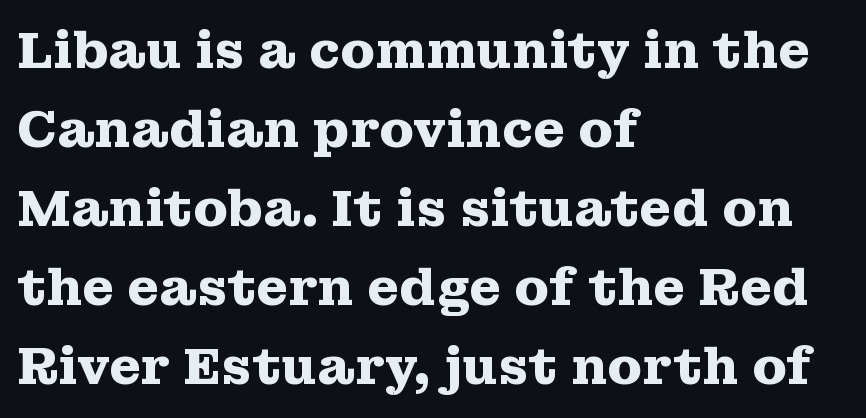
Q: Is the text bold? A: Yes.
Q: Is the text italic (slanted)? A: No, it is upright.
Q: Is the typeface a serif or a sans-serif typeface? A: Serif.
Q: Is the text underlined? A: No.
Q: How is the paragraph aligned? A: Left-aligned.
Q: Is the spacing between letters normal or unusually wide? A: Normal.
Q: Is the spacing between lines tight, normal or loose? A: Normal.
Q: Width (condensed, normal, or wide)? A: Wide.
Q: Stroke contrast? A: Medium.
Q: x-height? A: Medium.
Q: Monospaced? A: No.
